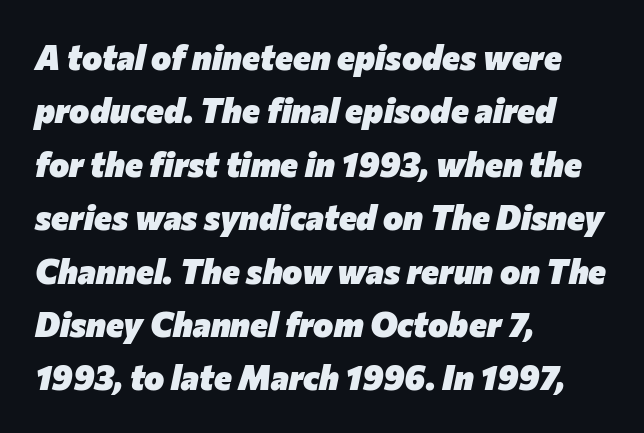
The image shows 34 px heavy type, italic (leaning right); set left-aligned, normal line spacing (1.57x), normal letter spacing, not underlined; low stroke contrast and a medium x-height.
